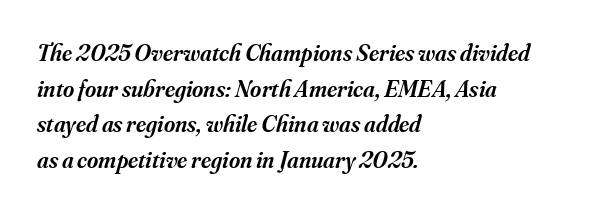
The image shows 24 px text type, italic (leaning right); set left-aligned, normal line spacing (1.48x), normal letter spacing, not underlined.
